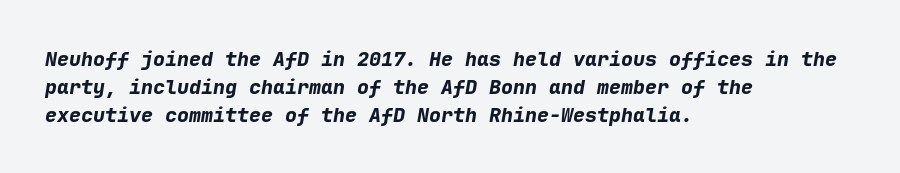
{"italic": "yes", "lean": "right", "slant_degrees": 9, "bold": "yes", "underline": "no", "align": "left", "line_spacing": "normal", "line_spacing_ratio": 1.4, "letter_spacing": "normal", "letter_spacing_em": 0.0, "glyph_px": 20}
